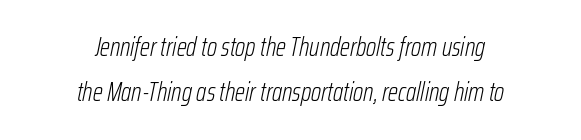
The image shows 26 px text type, italic (leaning right); set centered, line spacing 1.74x, normal letter spacing, not underlined.
